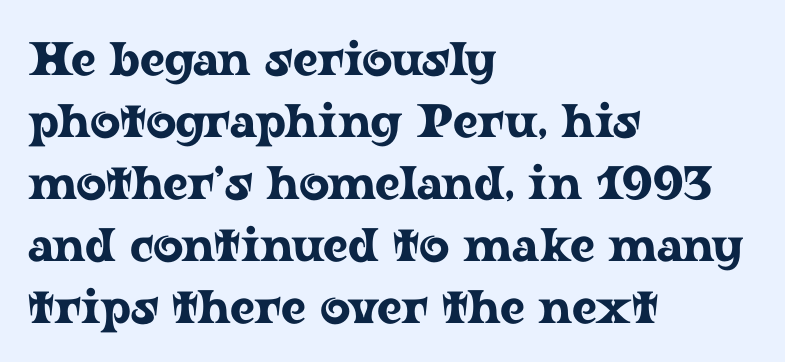
Unmarked baselines from the first word to the last. Posture: vertical. The rendering keeps characters at their native spacing. Is this a fixed-width face? No — the glyphs have proportional, varying widths.
